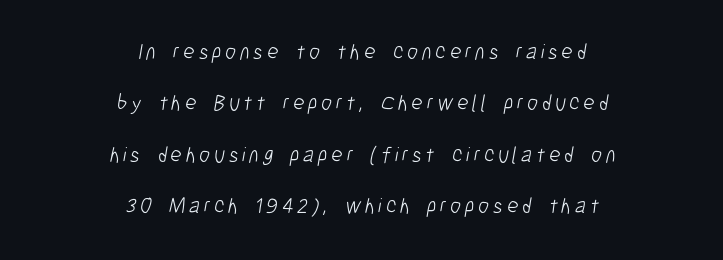
{"bold": "no", "underline": "no", "align": "center", "line_spacing": "loose", "line_spacing_ratio": 2.34, "glyph_px": 22}
